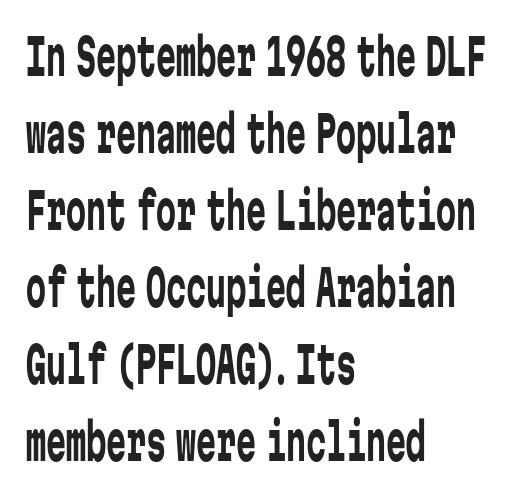
The image shows 50 px regular-weight, condensed sans-serif type, upright, monospaced; set left-aligned, normal line spacing (1.54x), normal letter spacing, not underlined; low stroke contrast and a medium x-height.
